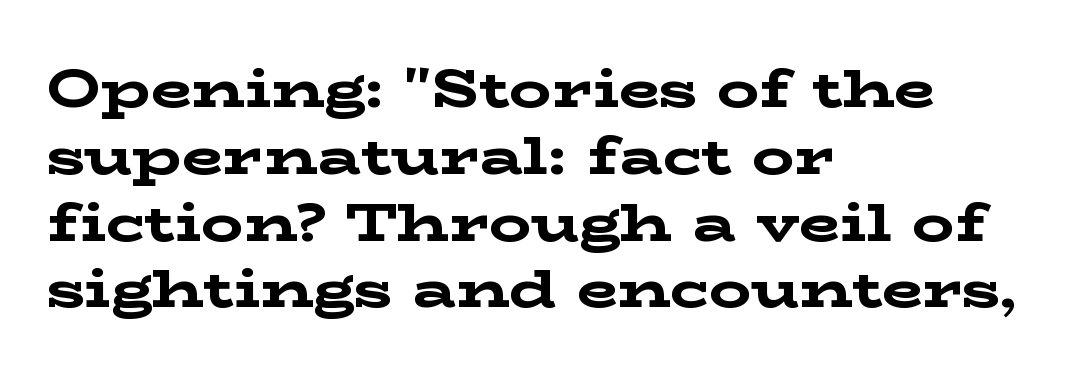
{"serif": "yes", "italic": "no", "bold": "yes", "weight": "bold", "width": "wide", "stroke_contrast": "low", "x_height": "medium", "monospaced": "no", "underline": "no", "align": "left", "line_spacing": "normal", "line_spacing_ratio": 1.26, "letter_spacing": "normal", "letter_spacing_em": 0.0, "glyph_px": 53}
